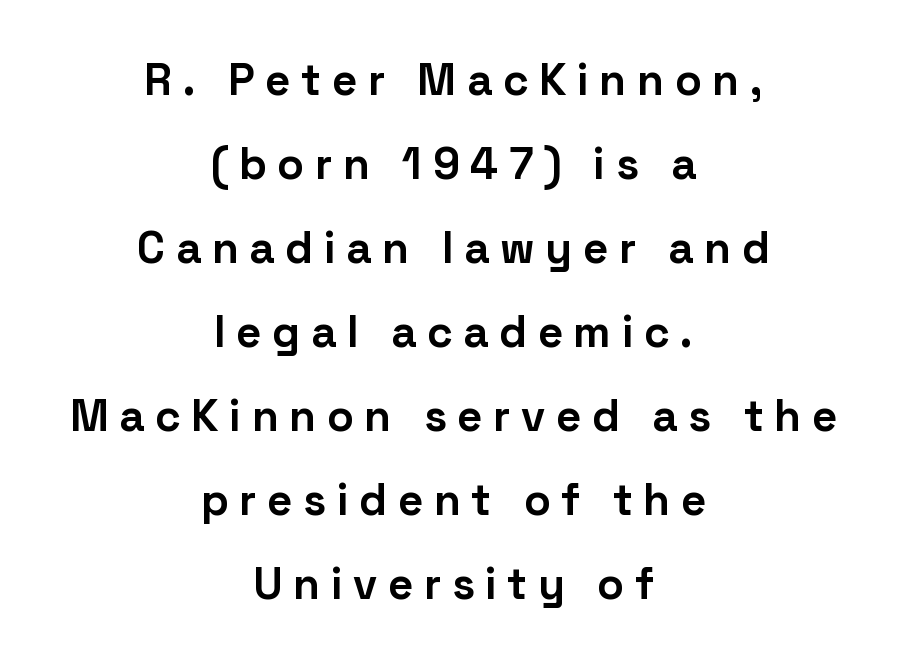
Q: Is the text bold? A: Yes.
Q: Is the text italic (slanted)? A: No, it is upright.
Q: Is the typeface a serif or a sans-serif typeface? A: Sans-serif.
Q: Is the text underlined? A: No.
Q: How is the paragraph aligned? A: Centered.
Q: Is the spacing between letters normal or unusually wide? A: Unusually wide.
Q: Is the spacing between lines tight, normal or loose? A: Loose.
Q: Width (condensed, normal, or wide)? A: Normal.
Q: Stroke contrast? A: Low.
Q: x-height? A: Medium.
Q: Monospaced? A: No.
